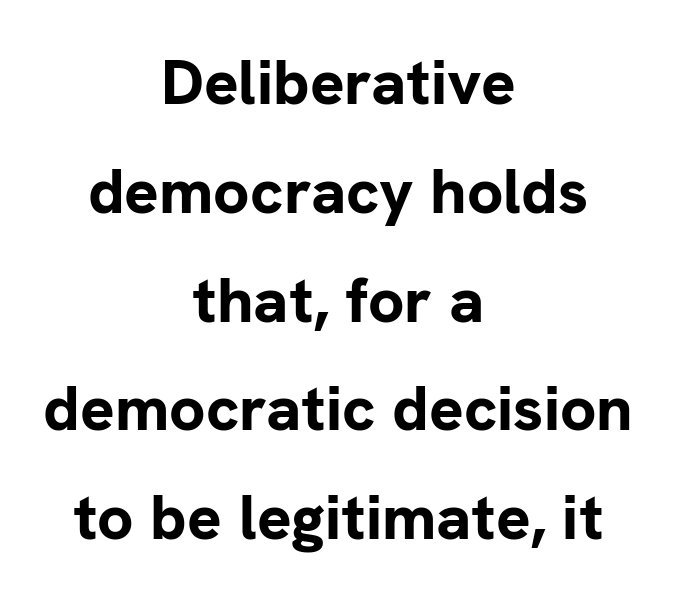
{"serif": "no", "italic": "no", "bold": "yes", "weight": "bold", "width": "normal", "stroke_contrast": "low", "x_height": "medium", "monospaced": "no", "underline": "no", "align": "center", "line_spacing": "normal", "line_spacing_ratio": 1.7, "letter_spacing": "normal", "letter_spacing_em": 0.0, "glyph_px": 64}
